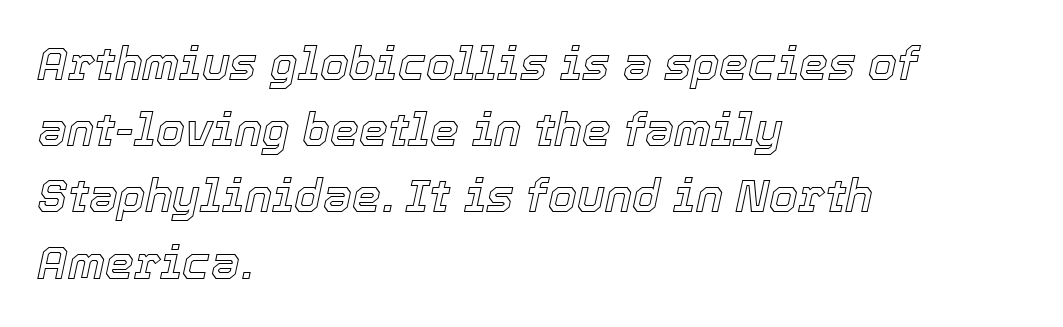
The letters are slanted; this is an italic face. Spacing between characters is what you'd get straight out of the box. Left-aligned paragraph, ragged on the right. Spacing verdict: proportional, widths tailored to each character. Line spacing here is normal. Nobody drew a line under any word here.
